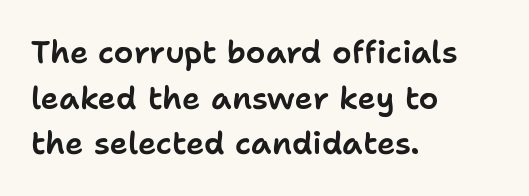
The image shows 31 px sans-serif type, upright; set left-aligned, normal line spacing (1.47x), normal letter spacing, not underlined; low stroke contrast and a medium x-height.
